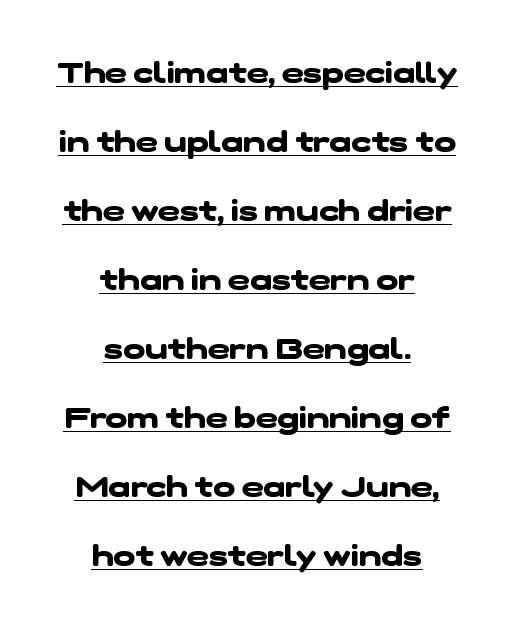
Q: Is the text bold? A: Yes.
Q: Is the typeface a serif or a sans-serif typeface? A: Sans-serif.
Q: Is the text underlined? A: Yes.
Q: How is the paragraph aligned? A: Centered.
Q: Is the spacing between letters normal or unusually wide? A: Normal.
Q: Is the spacing between lines tight, normal or loose? A: Loose.
Q: Width (condensed, normal, or wide)? A: Wide.
Q: Stroke contrast? A: Low.
Q: x-height? A: Medium.
Q: Monospaced? A: No.
